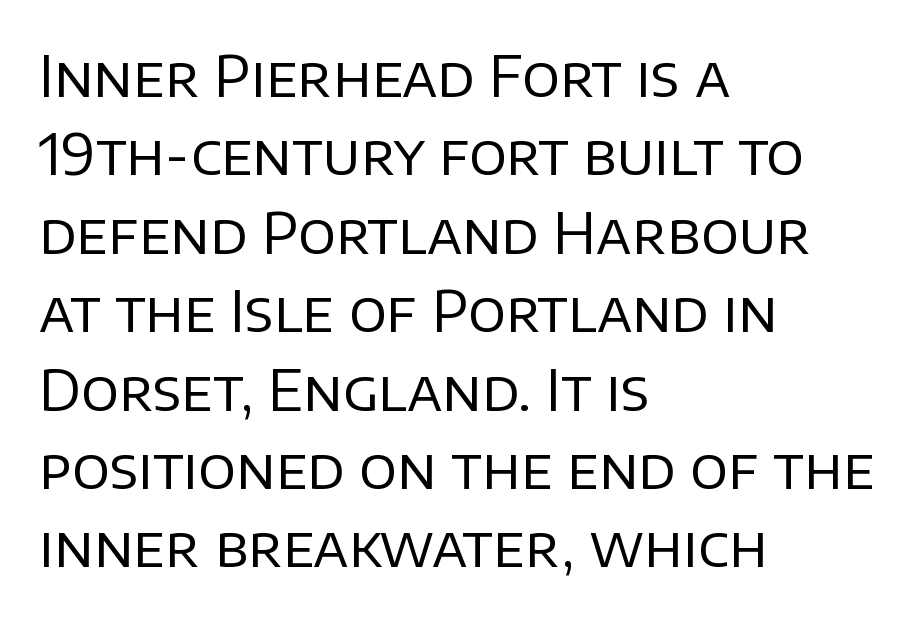
The image shows 56 px regular-weight sans-serif type, upright; set left-aligned, normal line spacing (1.4x), normal letter spacing, not underlined; low stroke contrast and a large x-height.
